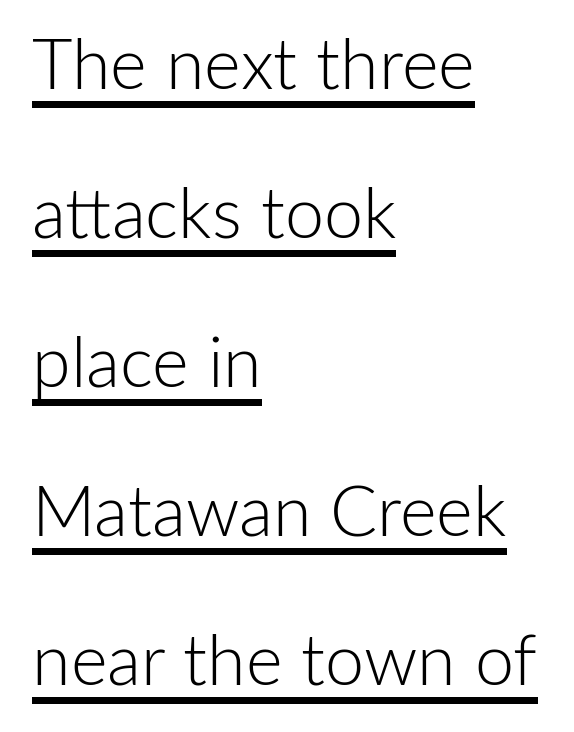
The image shows 70 px light sans-serif type, upright; set left-aligned, loose line spacing (2.13x), normal letter spacing, underlined; low stroke contrast and a medium x-height.
